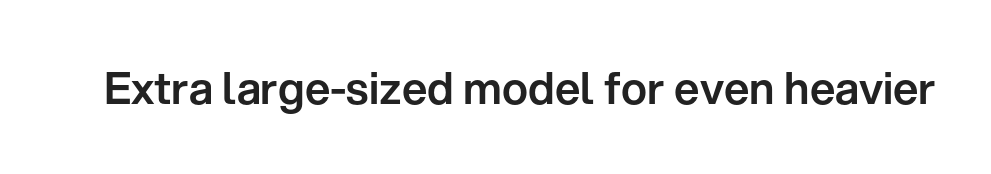
The image shows 44 px sans-serif type, upright; set normal letter spacing, not underlined; low stroke contrast and a medium x-height.
